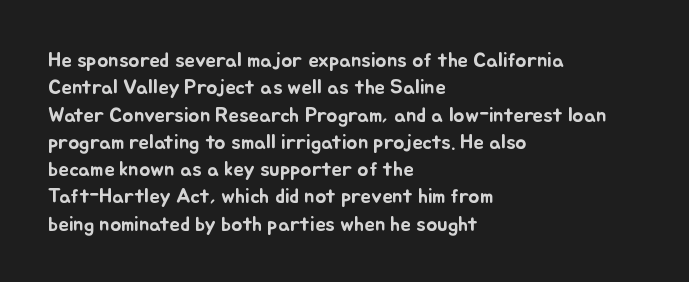
You could call the tracking neutral — neither tight nor loose. Honestly, there is no underline to notice here at all. This is roman type, the default non-slanted kind. Compared with a centered layout, this one pins lines to the left instead. Interline gaps are of average width in this sample.
